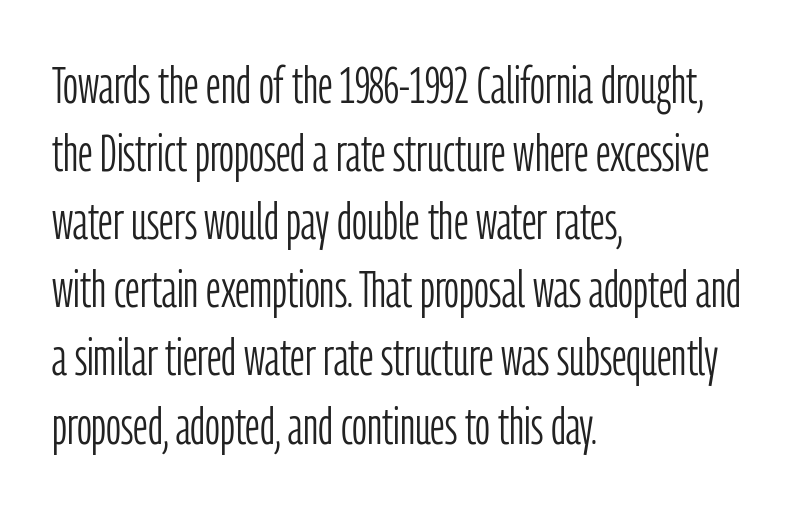
Q: Is the text bold? A: No.
Q: Is the text italic (slanted)? A: No, it is upright.
Q: Is the typeface a serif or a sans-serif typeface? A: Sans-serif.
Q: Is the text underlined? A: No.
Q: How is the paragraph aligned? A: Left-aligned.
Q: Is the spacing between letters normal or unusually wide? A: Normal.
Q: Is the spacing between lines tight, normal or loose? A: Normal.
Q: Width (condensed, normal, or wide)? A: Condensed.
Q: Stroke contrast? A: Low.
Q: x-height? A: Medium.
Q: Monospaced? A: No.
